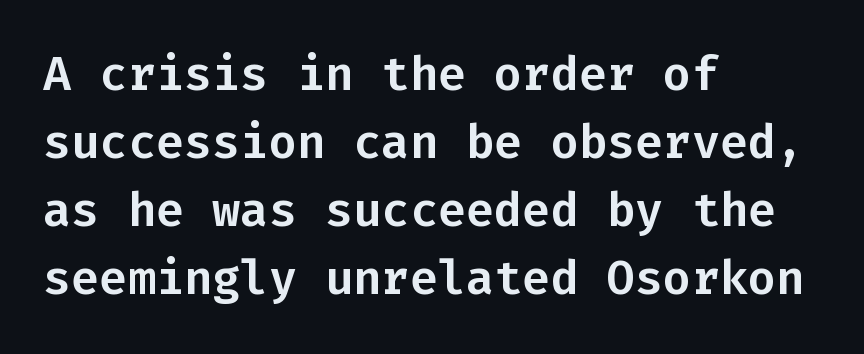
The image shows 47 px sans-serif type, upright, monospaced; set left-aligned, normal line spacing (1.45x), normal letter spacing, not underlined; low stroke contrast and a medium x-height.
